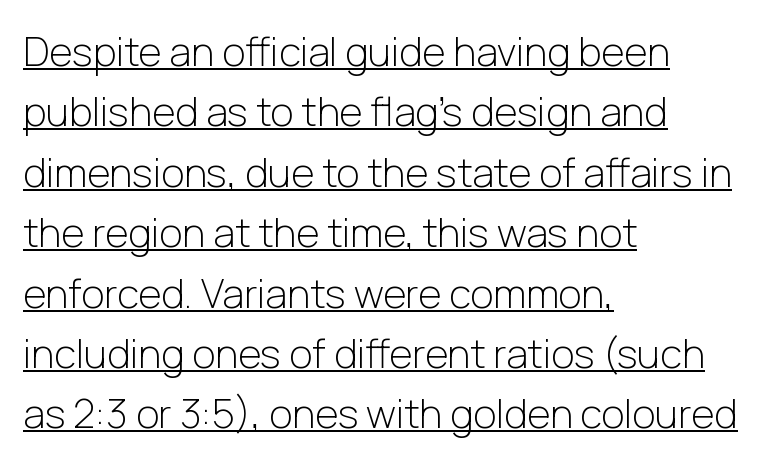
Varying glyph widths throughout — classic text-font behaviour. A typesetter would call this zero additional tracking. One-word summary of the alignment: left. The face used here is a sans, in the tradition of grotesques and geometrics. Weight class: somewhere from thin through regular.
